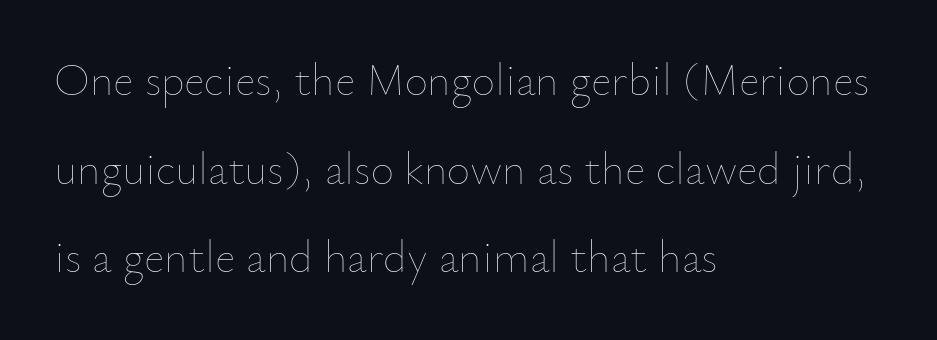
The image shows 45 px thin type, upright; set left-aligned, loose line spacing (1.97x), normal letter spacing, not underlined; low stroke contrast and a small x-height.
